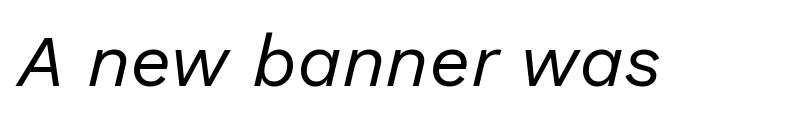
The font is comparable to plain body text, perhaps lighter. Yep, that's italic — everything's leaning. A typesetter would call this proportional, since set widths differ per character. Characters follow at the spacing the type designer built in. A bare baseline throughout the passage.
